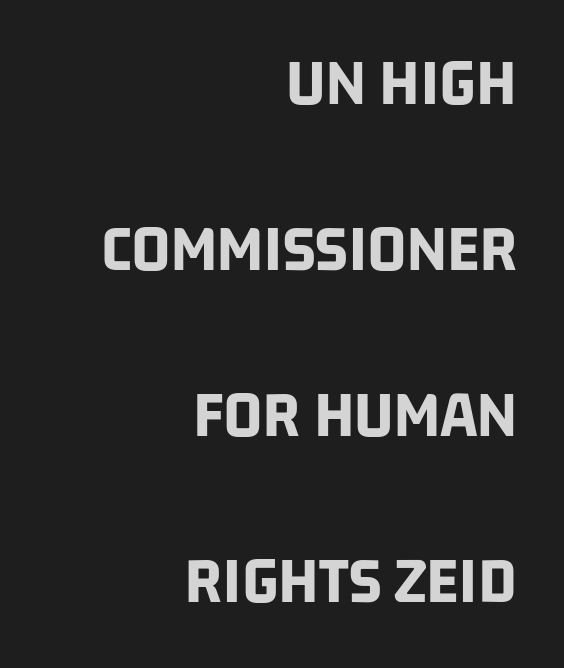
Q: Is the text bold? A: Yes.
Q: Is the typeface a serif or a sans-serif typeface? A: Sans-serif.
Q: Is the text underlined? A: No.
Q: How is the paragraph aligned? A: Right-aligned.
Q: Is the spacing between letters normal or unusually wide? A: Normal.
Q: Is the spacing between lines tight, normal or loose? A: Loose.
Q: Width (condensed, normal, or wide)? A: Condensed.
Q: Stroke contrast? A: Low.
Q: x-height? A: Large.
Q: Monospaced? A: No.
